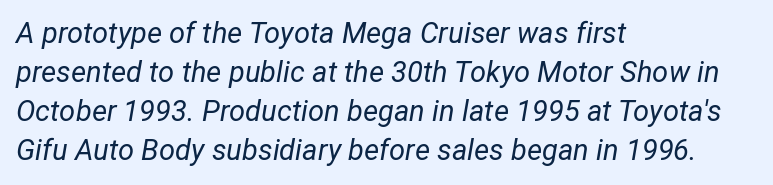
{"italic": "yes", "lean": "right", "slant_degrees": 12, "bold": "no", "weight": "regular", "width": "normal", "stroke_contrast": "low", "x_height": "medium", "monospaced": "no", "underline": "no", "align": "left", "line_spacing": "normal", "line_spacing_ratio": 1.35, "letter_spacing": "normal", "letter_spacing_em": 0.0, "glyph_px": 29}
